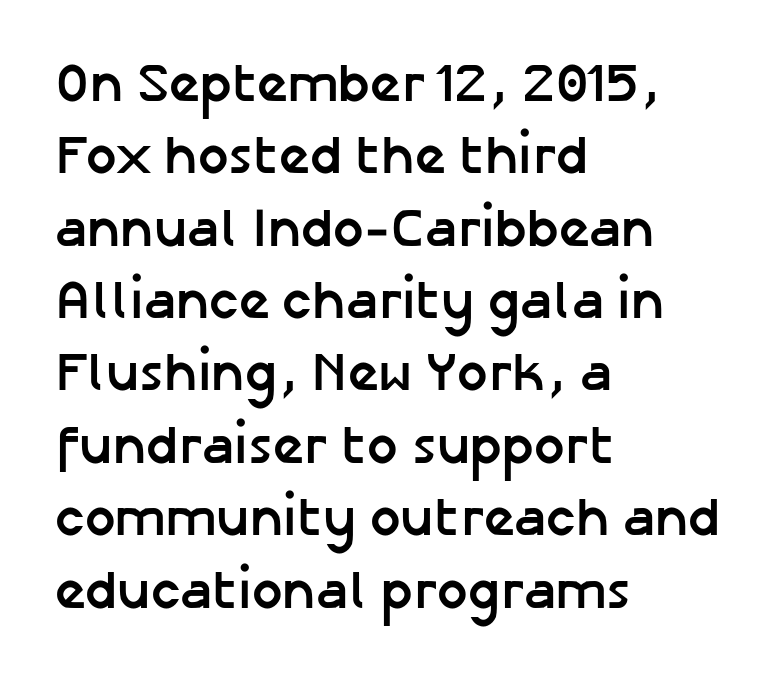
Q: Is the text bold? A: Yes.
Q: Is the text italic (slanted)? A: No, it is upright.
Q: Is the typeface a serif or a sans-serif typeface? A: Sans-serif.
Q: Is the text underlined? A: No.
Q: How is the paragraph aligned? A: Left-aligned.
Q: Is the spacing between letters normal or unusually wide? A: Normal.
Q: Is the spacing between lines tight, normal or loose? A: Normal.
Q: Width (condensed, normal, or wide)? A: Normal.
Q: Stroke contrast? A: Low.
Q: x-height? A: Medium.
Q: Monospaced? A: No.
